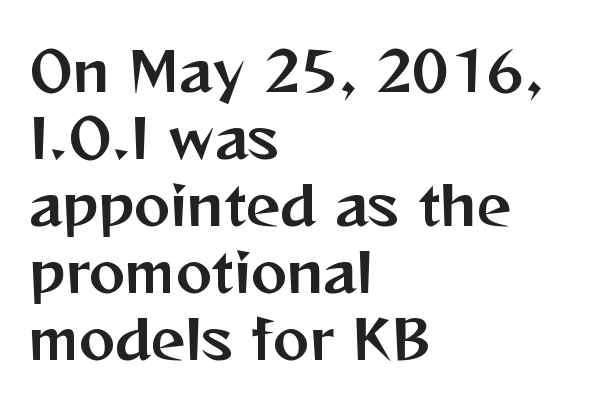
The image shows 54 px sans-serif type, upright; set left-aligned, line spacing 1.24x, normal letter spacing, not underlined; medium stroke contrast and a medium x-height.
